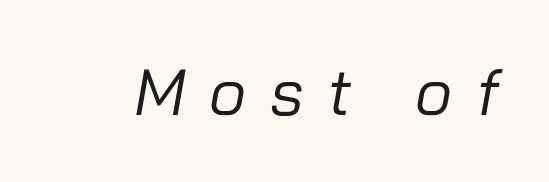
The image shows 65 px regular-weight type, italic (leaning right); set unusually wide letter spacing (+0.36 em), not underlined; low stroke contrast and a medium x-height.
